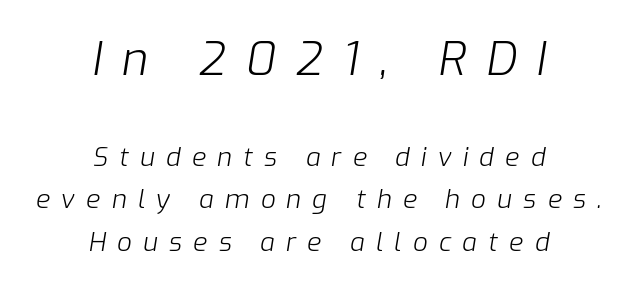
Rendered with sloped, italic letterforms. The rendering uses natural spacing where letterforms have individual widths. The initial chunk of copy outweighs the following chunk in type size. The passage shown has open, widely tracked lettering throughout. If you folded the block vertically in half, each line would mirror itself in length. Regular leading.
